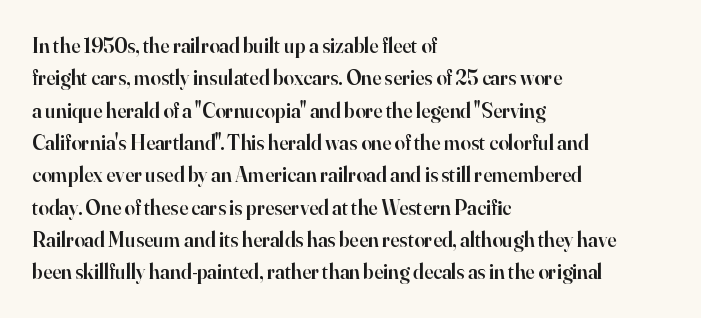
{"italic": "no", "bold": "semi", "underline": "no", "align": "left", "line_spacing": "normal", "line_spacing_ratio": 1.54, "letter_spacing": "normal", "letter_spacing_em": 0.0, "glyph_px": 21}
